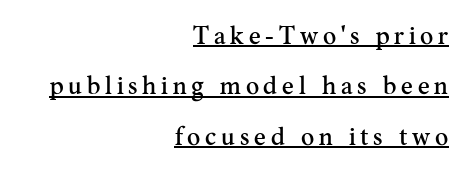
The image shows 25 px text type, upright; set right-aligned, loose line spacing (2.02x), underlined.
